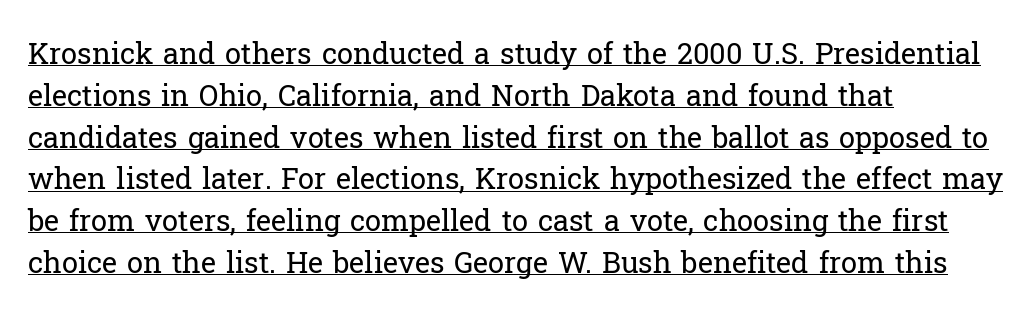
The image shows 29 px regular-weight serif type, upright; set left-aligned, normal line spacing (1.44x), normal letter spacing, underlined; low stroke contrast and a medium x-height.
